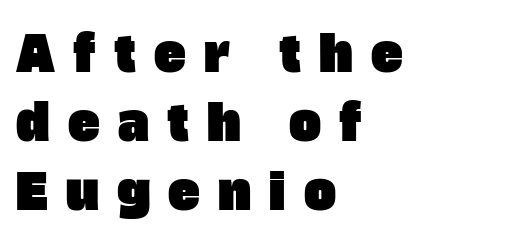
{"serif": "no", "width": "normal", "stroke_contrast": "low", "x_height": "large", "monospaced": "no", "underline": "no", "align": "left", "line_spacing": "normal", "line_spacing_ratio": 1.44, "letter_spacing": "wide", "letter_spacing_em": 0.38, "glyph_px": 48}
